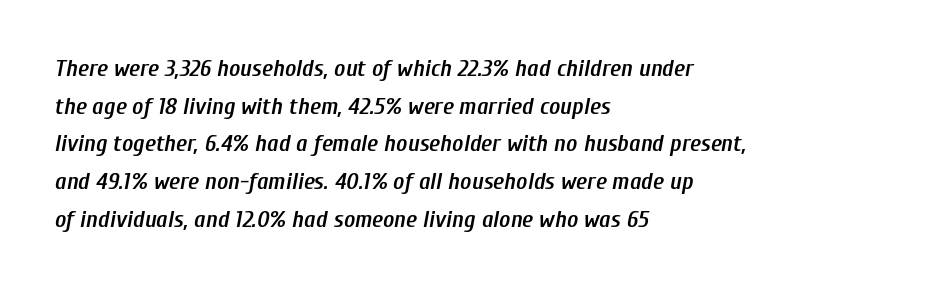
The passage shown has conventional tracking throughout. The letters are semibold — heavier than regular but short of a full bold. Leading matches the norm, producing a regular column. The paragraph has a hard left edge and a soft right edge.
